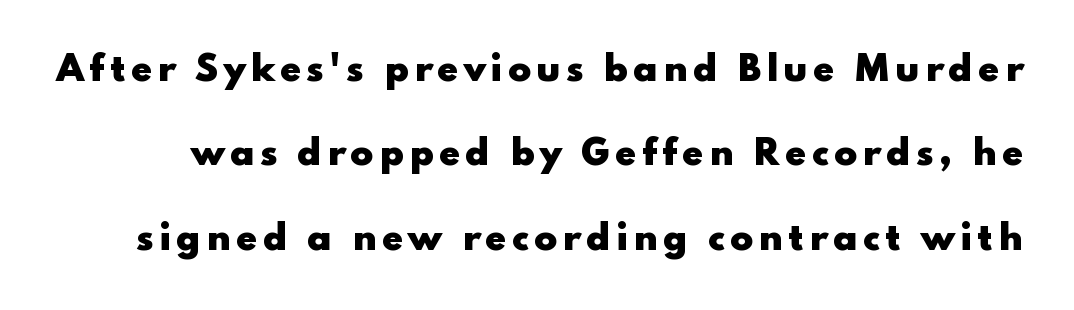
Q: Is the text bold? A: Yes.
Q: Is the text italic (slanted)? A: No, it is upright.
Q: Is the typeface a serif or a sans-serif typeface? A: Sans-serif.
Q: Is the text underlined? A: No.
Q: Is the spacing between lines tight, normal or loose? A: Loose.
Q: Width (condensed, normal, or wide)? A: Wide.
Q: Stroke contrast? A: Low.
Q: x-height? A: Small.
Q: Monospaced? A: No.
